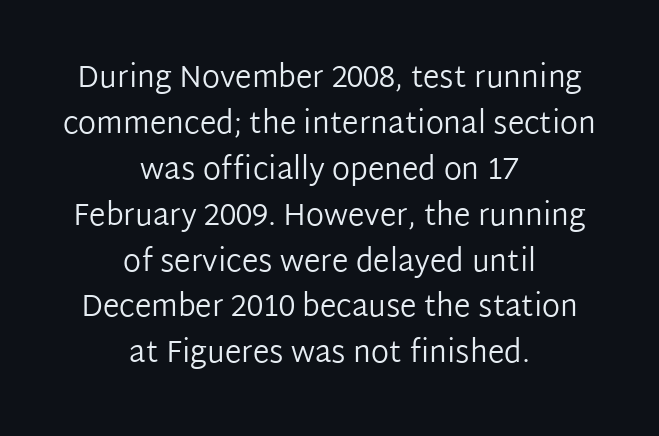
Q: Is the text bold? A: No.
Q: Is the text italic (slanted)? A: No, it is upright.
Q: Is the typeface a serif or a sans-serif typeface? A: Sans-serif.
Q: Is the text underlined? A: No.
Q: How is the paragraph aligned? A: Centered.
Q: Is the spacing between letters normal or unusually wide? A: Normal.
Q: Is the spacing between lines tight, normal or loose? A: Normal.
Q: Width (condensed, normal, or wide)? A: Normal.
Q: Stroke contrast? A: Low.
Q: x-height? A: Medium.
Q: Monospaced? A: No.
